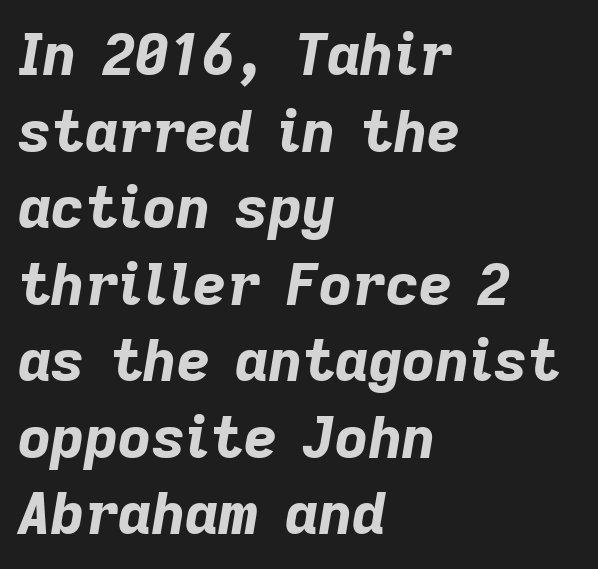
The image shows 58 px bold type, italic (leaning right); set left-aligned, normal line spacing (1.32x), normal letter spacing, not underlined; low stroke contrast and a medium x-height.
